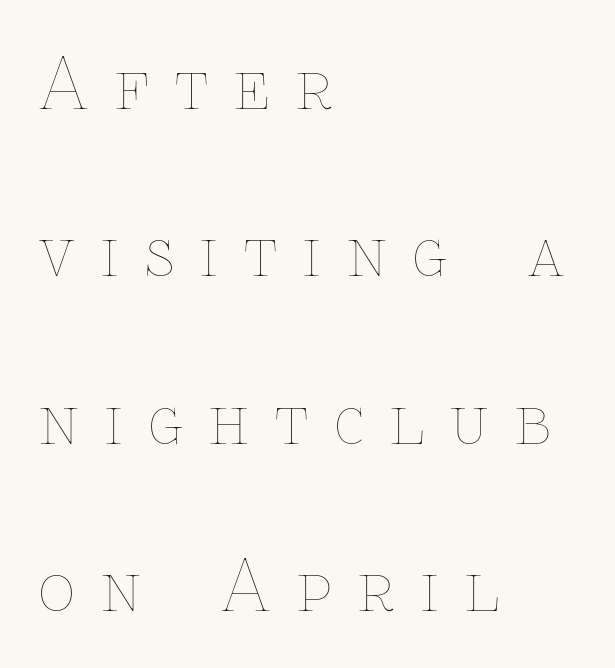
You could only call the tracking loose — the letters float apart. Counters stay open thanks to moderate or lighter strokes. Rows of type keep a wide berth in the vertical direction. Ascenders rise straight up at ninety degrees. Do the characters align in a grid? No, the font is proportional. If you drew a ruler down the left edge, every line would touch it.
